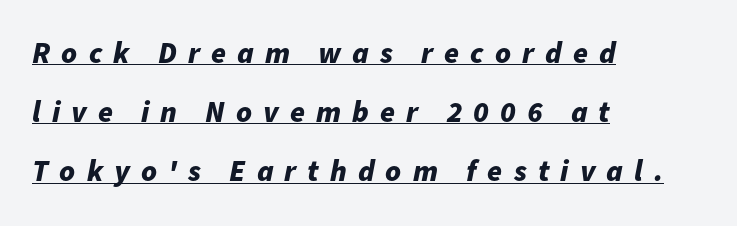
{"italic": "yes", "lean": "right", "slant_degrees": 11, "bold": "yes", "weight": "bold", "width": "normal", "stroke_contrast": "low", "x_height": "medium", "monospaced": "no", "underline": "yes", "align": "left", "line_spacing": "loose", "line_spacing_ratio": 1.97, "letter_spacing": "wide", "letter_spacing_em": 0.37, "glyph_px": 30}
